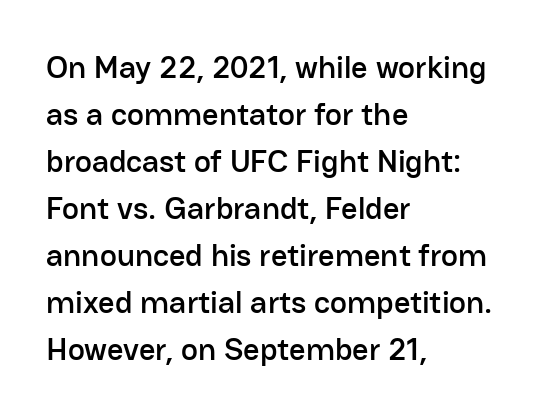
Each word holds together tightly as a unit, with standard inter-letter gaps. Nope, not italic — everything's standing straight. Lines of text with bare space underneath. A typesetter would call this leading conventional body-copy spacing. Stroke terminals: plain, sans-serif. Where is the straight margin? On the left.
